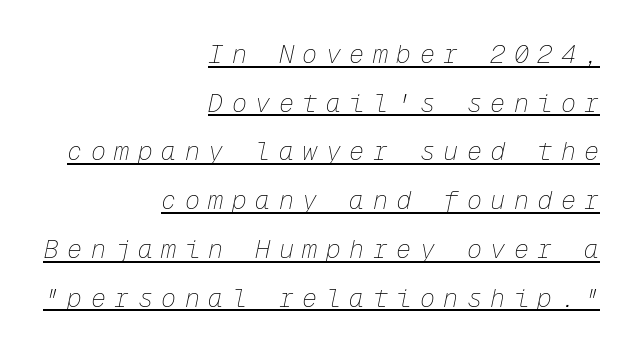
The image shows 25 px text type, italic (leaning right); set right-aligned, loose line spacing (1.95x), unusually wide letter spacing (+0.34 em), underlined.
